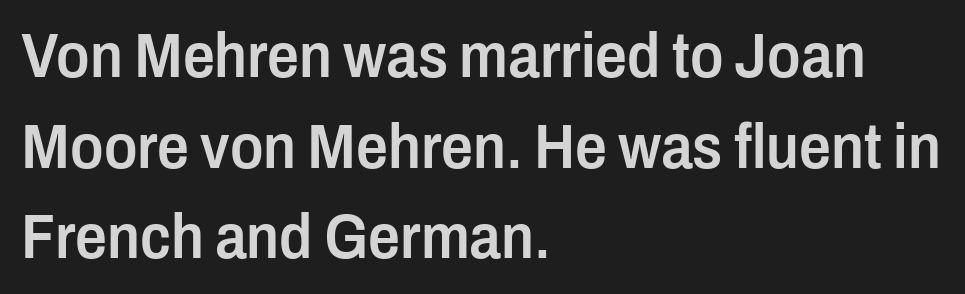
{"serif": "no", "italic": "no", "bold": "semi", "weight": "semibold", "width": "condensed", "stroke_contrast": "low", "x_height": "medium", "monospaced": "no", "underline": "no", "align": "left", "line_spacing": "normal", "line_spacing_ratio": 1.44, "letter_spacing": "normal", "letter_spacing_em": 0.0, "glyph_px": 63}
